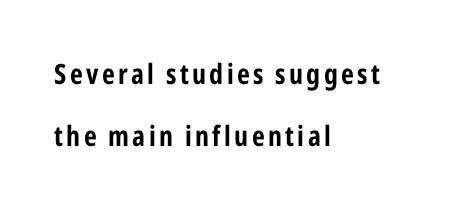
Q: Is the text bold? A: Yes.
Q: Is the text italic (slanted)? A: No, it is upright.
Q: Is the typeface a serif or a sans-serif typeface? A: Sans-serif.
Q: Is the text underlined? A: No.
Q: How is the paragraph aligned? A: Left-aligned.
Q: Is the spacing between lines tight, normal or loose? A: Loose.
Q: Width (condensed, normal, or wide)? A: Condensed.
Q: Stroke contrast? A: Low.
Q: x-height? A: Medium.
Q: Monospaced? A: No.
